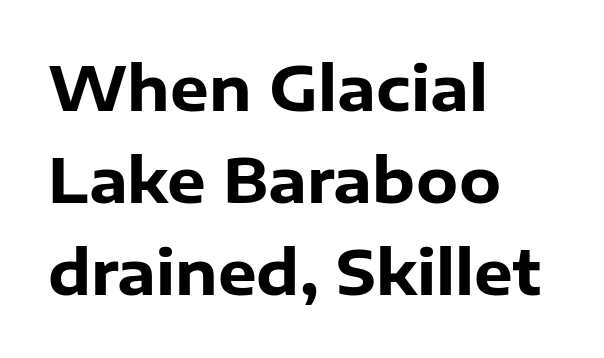
Q: Is the text bold? A: Yes.
Q: Is the text italic (slanted)? A: No, it is upright.
Q: Is the typeface a serif or a sans-serif typeface? A: Sans-serif.
Q: Is the text underlined? A: No.
Q: How is the paragraph aligned? A: Left-aligned.
Q: Is the spacing between letters normal or unusually wide? A: Normal.
Q: Is the spacing between lines tight, normal or loose? A: Normal.
Q: Width (condensed, normal, or wide)? A: Normal.
Q: Stroke contrast? A: Low.
Q: x-height? A: Medium.
Q: Monospaced? A: No.
